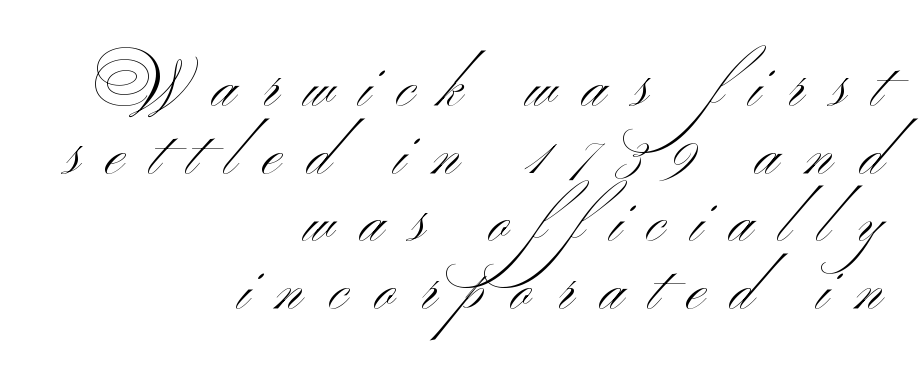
Q: Is the text bold? A: No.
Q: Is the text italic (slanted)? A: Yes.
Q: Is the typeface a serif or a sans-serif typeface? A: Sans-serif.
Q: Is the text underlined? A: No.
Q: How is the paragraph aligned? A: Right-aligned.
Q: Is the spacing between letters normal or unusually wide? A: Unusually wide.
Q: Is the spacing between lines tight, normal or loose? A: Tight.
Q: Width (condensed, normal, or wide)? A: Wide.
Q: Stroke contrast? A: Medium.
Q: x-height? A: Small.
Q: Monospaced? A: No.
